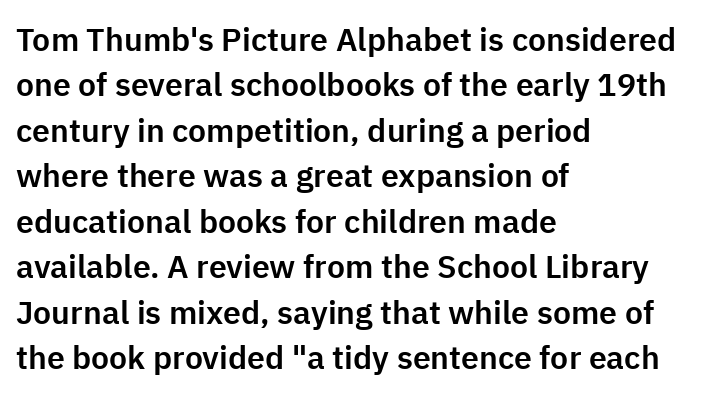
Serif or sans? Sans — the stroke terminals are bare. Rule under the text: the space is simply empty. The letters advance in unequal steps, a hallmark of proportional type. Tracking value appears to be zero — textbook default spacing.
